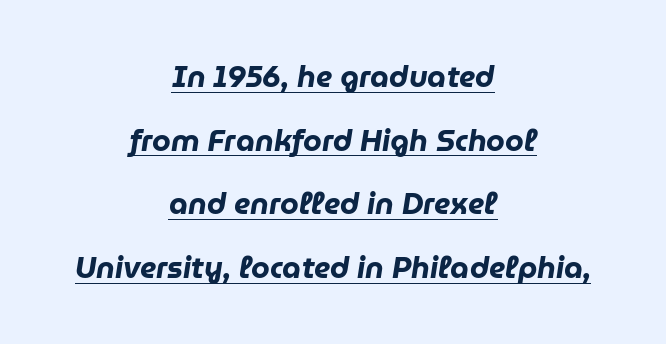
Q: Is the text bold? A: Yes.
Q: Is the text italic (slanted)? A: Yes, it leans right by about 9 degrees.
Q: Is the text underlined? A: Yes.
Q: How is the paragraph aligned? A: Centered.
Q: Is the spacing between letters normal or unusually wide? A: Normal.
Q: Is the spacing between lines tight, normal or loose? A: Loose.
Q: Width (condensed, normal, or wide)? A: Normal.
Q: Stroke contrast? A: Low.
Q: x-height? A: Medium.
Q: Monospaced? A: No.
